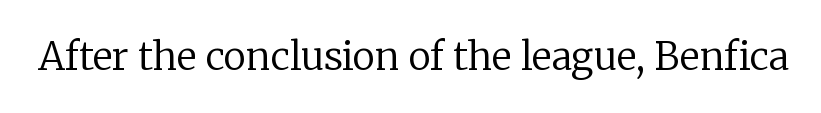
Is the type heavy? It reads as light-to-regular instead. Lines of text with bare space underneath. Regarding serifs, this sample has them. This is the regular roman posture of the typeface. Spacing verdict: proportional, widths tailored to each character. Words appear dense and cohesive because spacing is normal.
